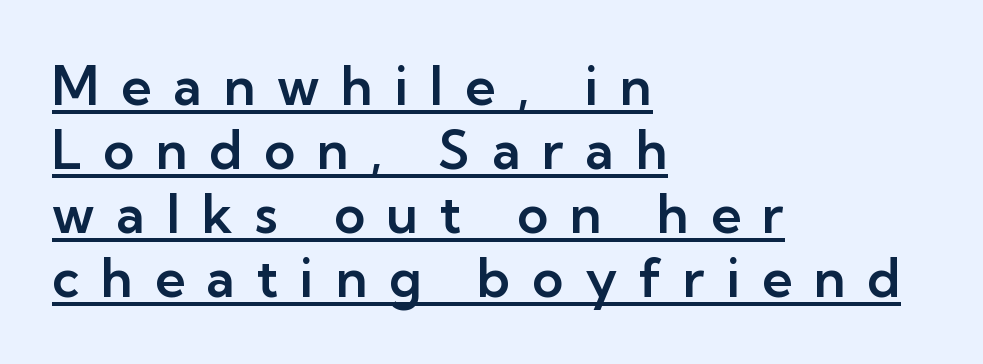
The image shows 53 px sans-serif type, upright; set left-aligned, line spacing 1.21x, unusually wide letter spacing (+0.41 em), underlined; low stroke contrast and a medium x-height.
